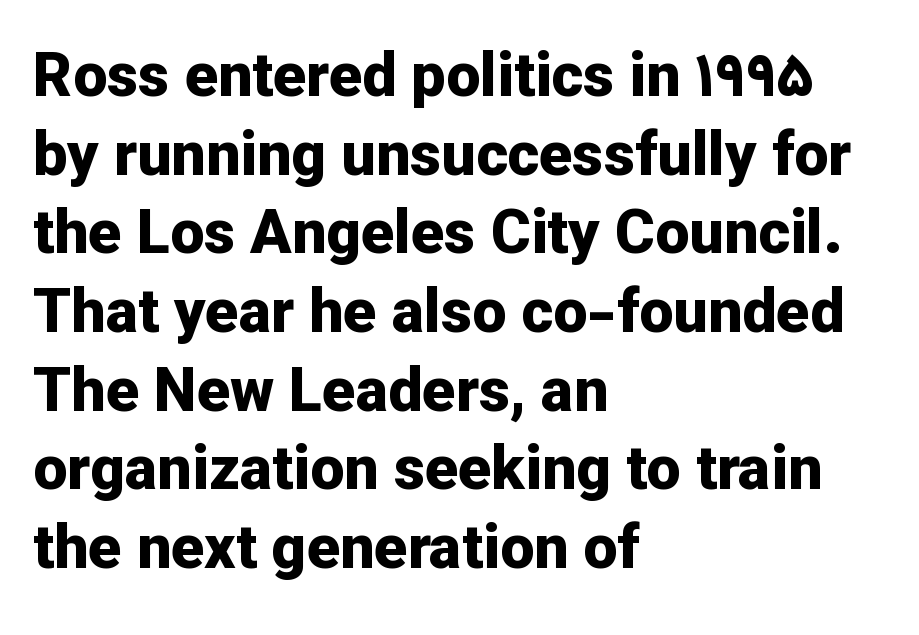
The image shows 61 px bold sans-serif type, upright; set left-aligned, normal line spacing (1.29x), normal letter spacing, not underlined; low stroke contrast and a medium x-height.
